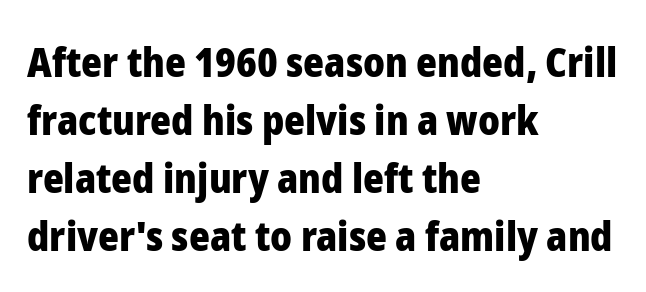
Q: Is the text bold? A: Yes.
Q: Is the text italic (slanted)? A: No, it is upright.
Q: Is the typeface a serif or a sans-serif typeface? A: Sans-serif.
Q: Is the text underlined? A: No.
Q: How is the paragraph aligned? A: Left-aligned.
Q: Is the spacing between letters normal or unusually wide? A: Normal.
Q: Is the spacing between lines tight, normal or loose? A: Normal.
Q: Width (condensed, normal, or wide)? A: Normal.
Q: Stroke contrast? A: Low.
Q: x-height? A: Medium.
Q: Monospaced? A: No.
